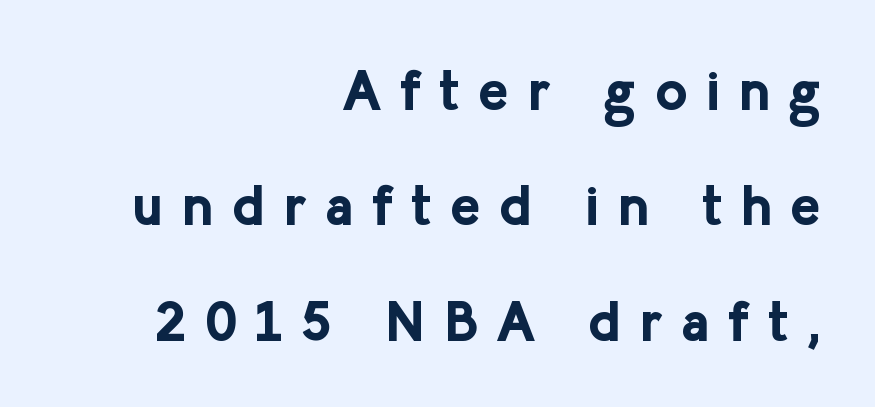
Q: Is the text bold? A: Yes.
Q: Is the text italic (slanted)? A: No, it is upright.
Q: Is the typeface a serif or a sans-serif typeface? A: Sans-serif.
Q: Is the text underlined? A: No.
Q: How is the paragraph aligned? A: Right-aligned.
Q: Is the spacing between letters normal or unusually wide? A: Unusually wide.
Q: Is the spacing between lines tight, normal or loose? A: Loose.
Q: Width (condensed, normal, or wide)? A: Normal.
Q: Stroke contrast? A: Low.
Q: x-height? A: Medium.
Q: Monospaced? A: No.
